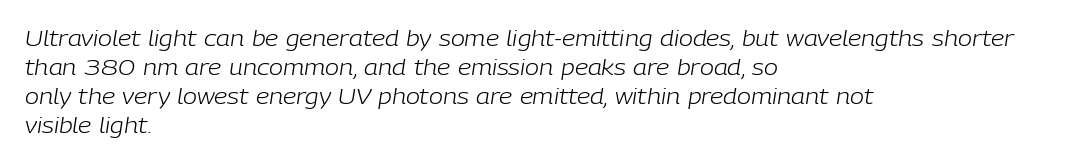
Compared with a typical body face, this is equally light or lighter still. Underline: absent. An italicized treatment has been applied to the whole sample. Tracking here is standard; glyphs follow each other at the usual distance.
